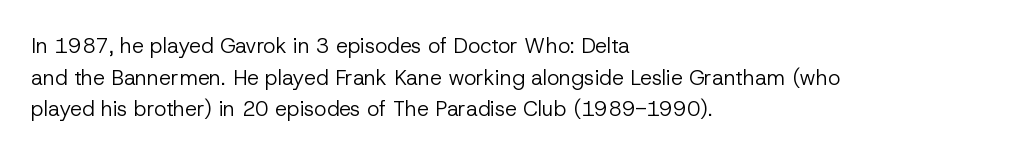
{"italic": "no", "bold": "no", "underline": "no", "align": "left", "line_spacing": "normal", "line_spacing_ratio": 1.51, "letter_spacing": "normal", "letter_spacing_em": 0.0, "glyph_px": 21}
